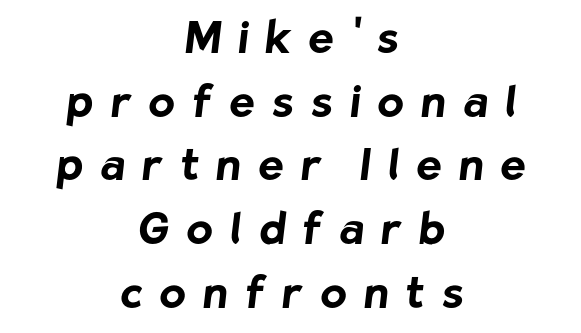
{"serif": "no", "bold": "yes", "weight": "bold", "width": "normal", "stroke_contrast": "low", "x_height": "medium", "monospaced": "no", "underline": "no", "align": "center", "line_spacing": "normal", "line_spacing_ratio": 1.48, "letter_spacing": "wide", "letter_spacing_em": 0.4, "glyph_px": 43}
